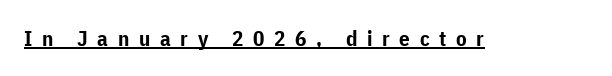
Strong, thick strokes mark this as bold type. Underlining? Definitely there. The face used here is rendered with a markedly widened letterfit. Every stem runs plumb, perpendicular to the baseline.
